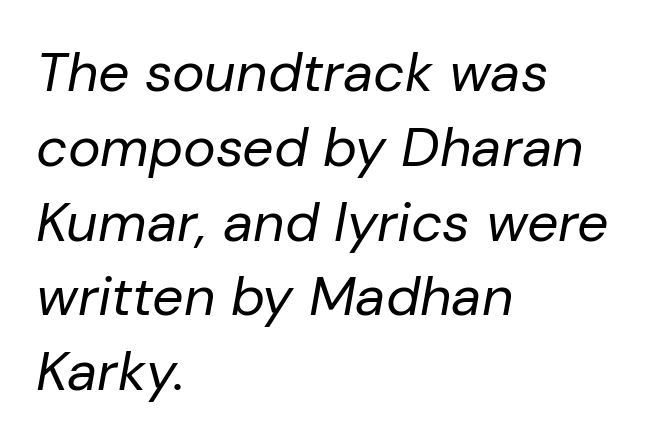
Line starts are locked; line ends wander. In terms of leading, this rendering sits right in the middle. These glyphs show unthickened strokes, regular width or finer. Does extra space separate the letters? No, they use regular spacing. This sample has the flowing, uneven cadence of proportional lettering. Anything drawn beneath the words? Only blank space.
